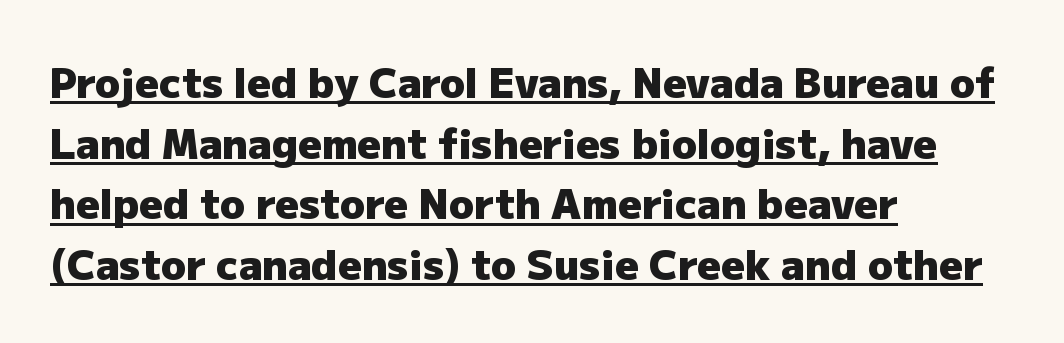
Every stem runs plumb, perpendicular to the baseline. Notice how descenders clear the ascenders below comfortably — that's standard leading. Compared with undecorated copy, this sample adds a rule below the words. Students, this is bold: see how much ink each stroke carries. No extra tracking has been applied to these lines. Grotesque or geometric, the face here clearly has no serifs.
